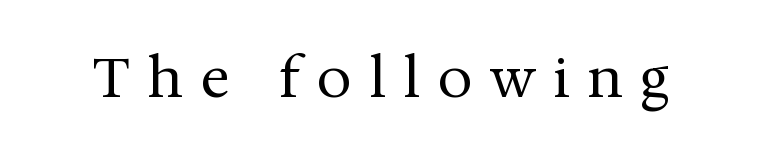
Beneath every word, the page is bare. A light-to-regular cut is what we see here. Upright lettering throughout. Substantial extra tracking has been applied to these lines. The passage shown is typeset with a serif family.
